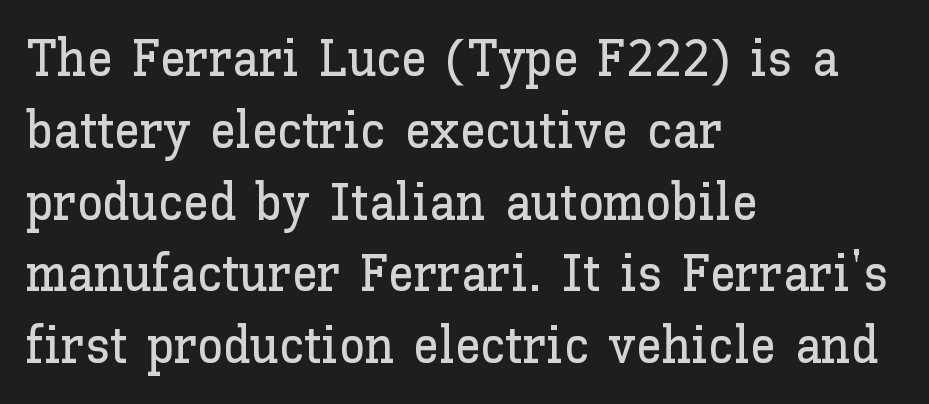
{"italic": "no", "width": "normal", "stroke_contrast": "low", "x_height": "medium", "monospaced": "no", "underline": "no", "align": "left", "line_spacing": "normal", "line_spacing_ratio": 1.38, "letter_spacing": "normal", "letter_spacing_em": 0.0, "glyph_px": 52}
